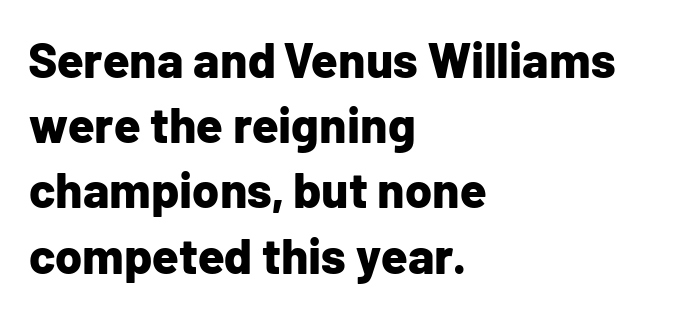
The block of text has a typical density, with ordinary space between rows. The glyphs are unaccompanied by any horizontal stroke below them. If you drew a ruler down the left edge, every line would touch it. Does the weight exceed regular? Yes, all the way to bold. Proportional: the letters do not fall into vertical columns.
